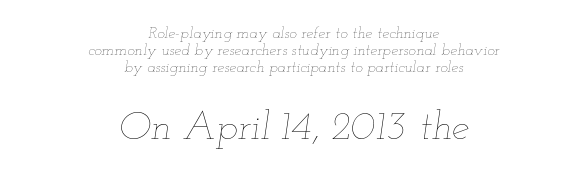
Q: Is the text bold? A: No.
Q: Is the text italic (slanted)? A: Yes, it leans right by about 12 degrees.
Q: Is the text underlined? A: No.
Q: How is the paragraph aligned? A: Centered.
Q: Is the spacing between letters normal or unusually wide? A: Normal.
Q: Is the spacing between lines tight, normal or loose? A: Tight.
Q: Which block of text is set in a larger size, the first (top) or the second (bottom)? A: The second (bottom) one.
Q: Width (condensed, normal, or wide)? A: Wide.
Q: Stroke contrast? A: Low.
Q: x-height? A: Small.
Q: Monospaced? A: No.
